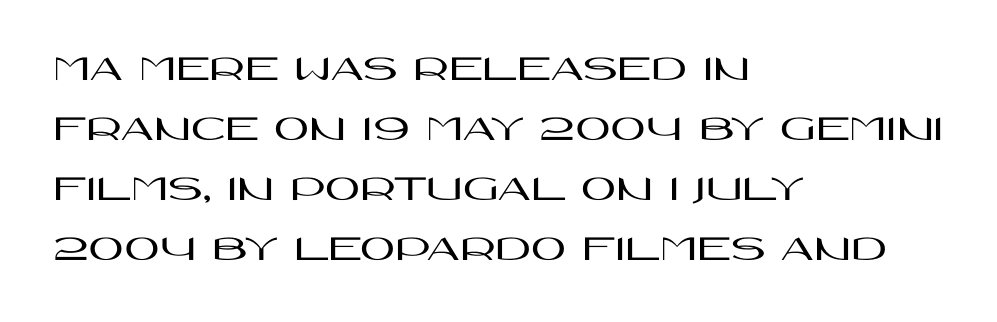
Q: Is the text italic (slanted)? A: No, it is upright.
Q: Is the typeface a serif or a sans-serif typeface? A: Sans-serif.
Q: Is the text underlined? A: No.
Q: How is the paragraph aligned? A: Left-aligned.
Q: Is the spacing between letters normal or unusually wide? A: Normal.
Q: Is the spacing between lines tight, normal or loose? A: Normal.
Q: Width (condensed, normal, or wide)? A: Wide.
Q: Stroke contrast? A: High.
Q: x-height? A: Large.
Q: Monospaced? A: No.
